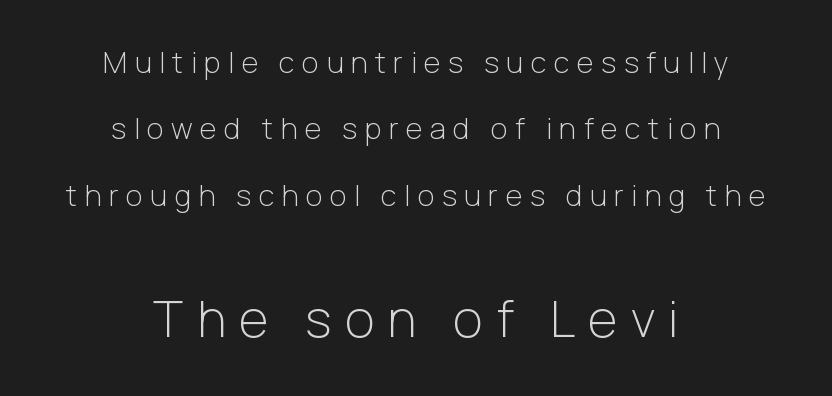
The specimen omits any rule beneath the text block's lines. Loose tracking; the words dissolve into strings of separated letters. Do the letters lean? They stand straight. You can tell from the bare stems that sans-serif type was used. The passage is arranged like a title page — every line centered.
